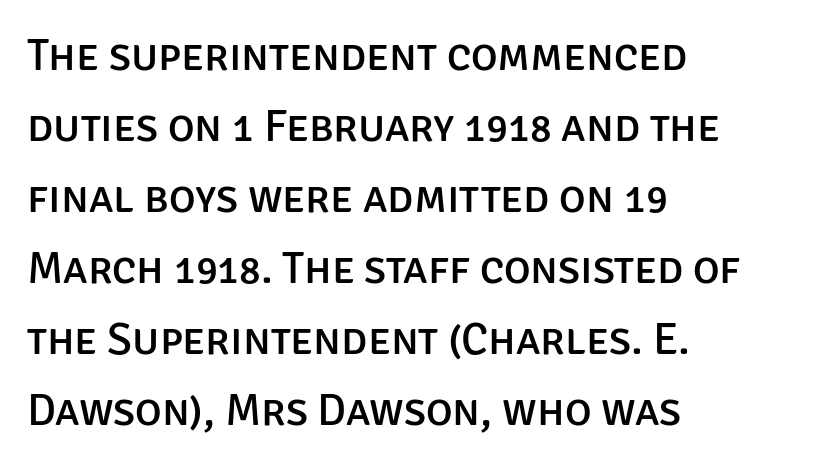
{"serif": "no", "italic": "no", "width": "normal", "stroke_contrast": "low", "x_height": "large", "monospaced": "no", "underline": "no", "align": "left", "line_spacing": "normal", "line_spacing_ratio": 1.58, "letter_spacing": "normal", "letter_spacing_em": 0.0, "glyph_px": 45}
